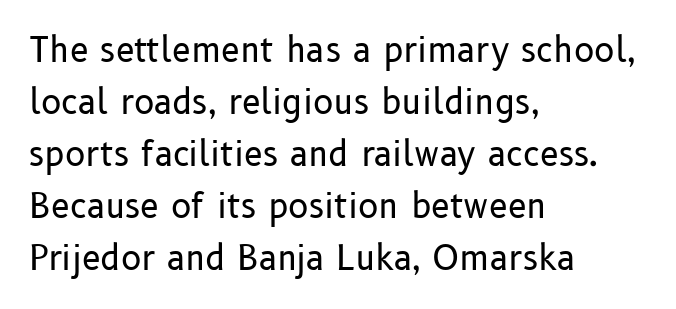
The image shows 34 px regular-weight sans-serif type, upright; set left-aligned, normal line spacing (1.53x), normal letter spacing, not underlined; low stroke contrast and a medium x-height.
